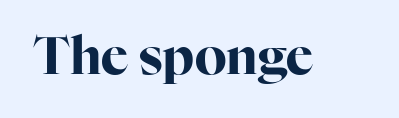
The image shows 51 px bold serif type, upright; set normal letter spacing, not underlined; high stroke contrast and a medium x-height.
